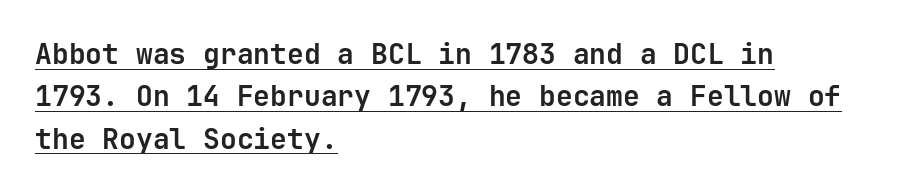
A normal amount of white space separates one row of letters from the next. Teacher's note: observe the even left margin — that is flush-left alignment. Nobody touched the tracking dial on this one. Posture: straight, roman, zero tilt. These characters rest on top of a visible drawn line.
